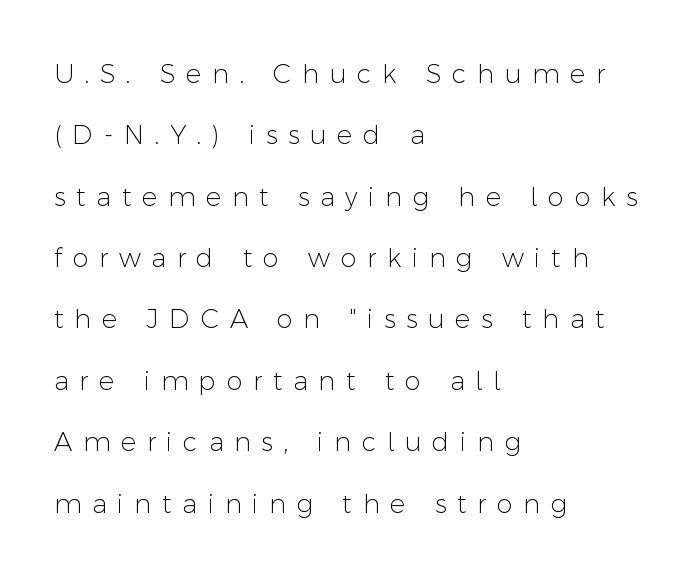
The image shows 26 px text type, upright; set left-aligned, loose line spacing (2.36x), unusually wide letter spacing (+0.41 em), not underlined.
